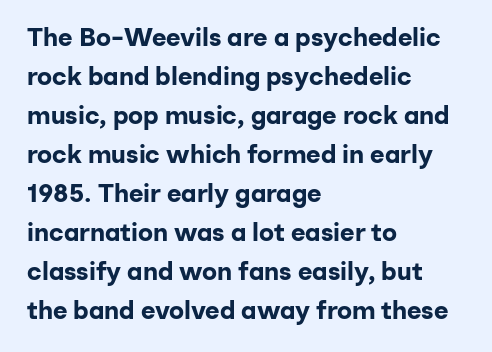
{"italic": "no", "bold": "yes", "underline": "no", "align": "left", "line_spacing": "normal", "line_spacing_ratio": 1.56, "letter_spacing": "normal", "letter_spacing_em": 0.0, "glyph_px": 25}
